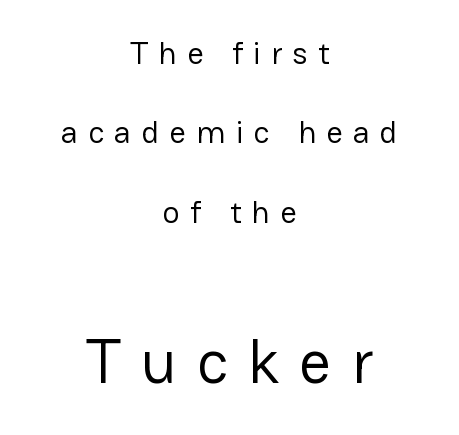
The image shows 63 px regular-weight sans-serif type, upright; set centered, loose line spacing (2.48x), unusually wide letter spacing (+0.32 em), not underlined; the second (bottom) block is 1.97x larger; low stroke contrast and a medium x-height.
